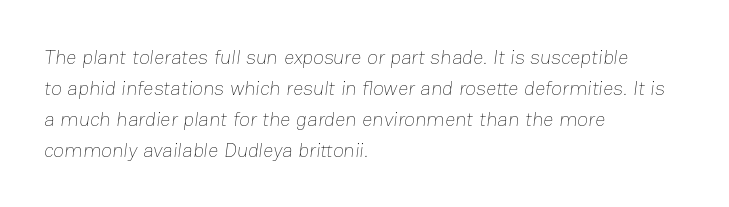
The image shows 20 px text type; set left-aligned, normal line spacing (1.55x), normal letter spacing, not underlined.
